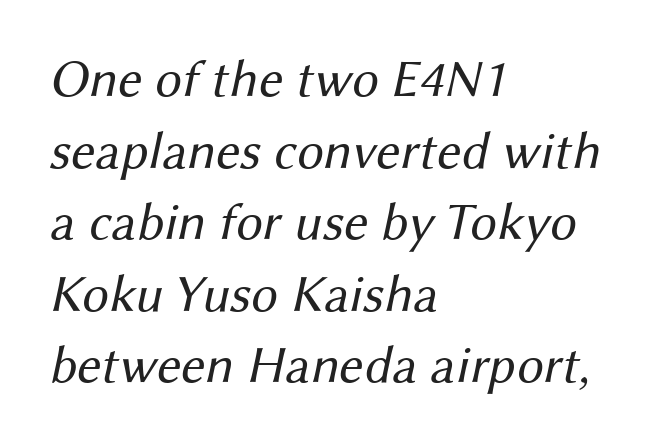
Beneath every word, the page is bare. Short and long lines alike share a common starting point at left. The weight would be labelled regular, book, light, or lighter still. Looks like regular typesetting: each glyph gets only the width it needs. The lines sit at an ordinary, default distance from one another. Honestly, the letter spacing is just normal — you wouldn't notice it.
